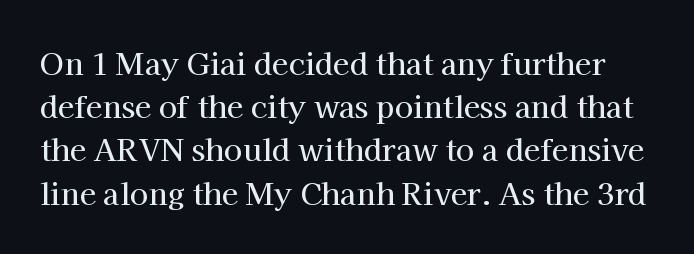
{"serif": "yes", "italic": "no", "width": "normal", "stroke_contrast": "high", "x_height": "medium", "monospaced": "no", "underline": "no", "line_spacing": "normal", "line_spacing_ratio": 1.44, "letter_spacing": "normal", "letter_spacing_em": 0.0, "glyph_px": 30}
